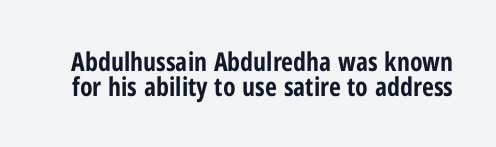
The image shows 26 px bold type, upright; set tight line spacing (0.96x), normal letter spacing, not underlined.
